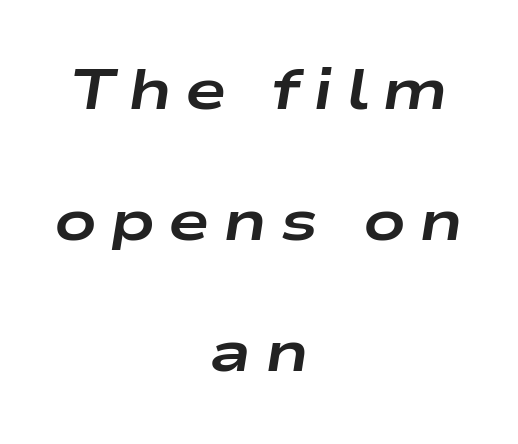
Q: Is the text bold? A: Yes.
Q: Is the text italic (slanted)? A: Yes, it leans right by about 9 degrees.
Q: Is the text underlined? A: No.
Q: How is the paragraph aligned? A: Centered.
Q: Is the spacing between letters normal or unusually wide? A: Unusually wide.
Q: Is the spacing between lines tight, normal or loose? A: Loose.
Q: Width (condensed, normal, or wide)? A: Wide.
Q: Stroke contrast? A: Low.
Q: x-height? A: Medium.
Q: Monospaced? A: No.
